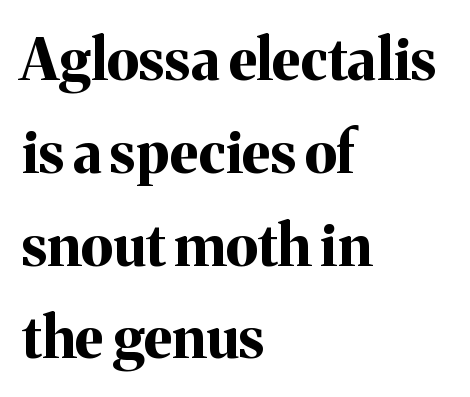
The image shows 58 px bold serif type, upright; set left-aligned, normal line spacing (1.6x), normal letter spacing, not underlined; medium stroke contrast and a medium x-height.
